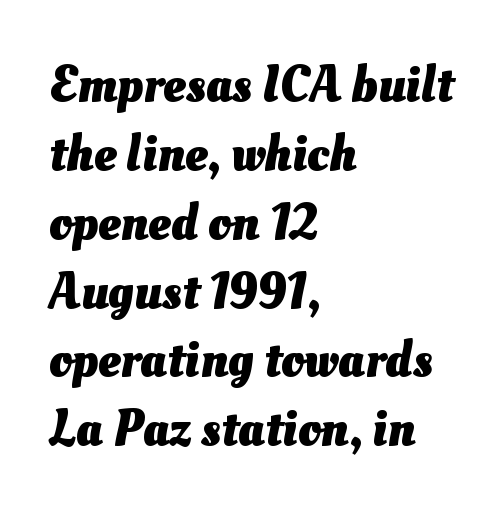
Line beginnings align vertically; line endings do not. A typesetter would call this leading conventional body-copy spacing. The zone under the glyphs is completely vacant. Every letter is thick-stroked: bold, no question. Note the varied advance widths — an 'i' is clearly narrower than an 'm'. Compared with typical body copy, the letter spacing here is the same.
